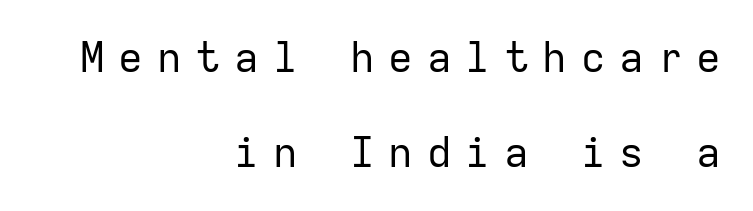
{"serif": "no", "italic": "no", "bold": "no", "weight": "regular", "width": "normal", "stroke_contrast": "low", "x_height": "medium", "monospaced": "yes", "underline": "no", "align": "right", "line_spacing": "loose", "line_spacing_ratio": 2.31, "letter_spacing": "wide", "letter_spacing_em": 0.34, "glyph_px": 41}
